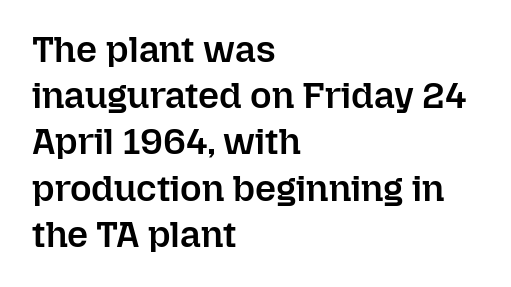
{"italic": "no", "bold": "semi", "weight": "semibold", "width": "normal", "stroke_contrast": "low", "x_height": "medium", "monospaced": "no", "underline": "no", "align": "left", "line_spacing": "normal", "line_spacing_ratio": 1.25, "letter_spacing": "normal", "letter_spacing_em": 0.0, "glyph_px": 37}
